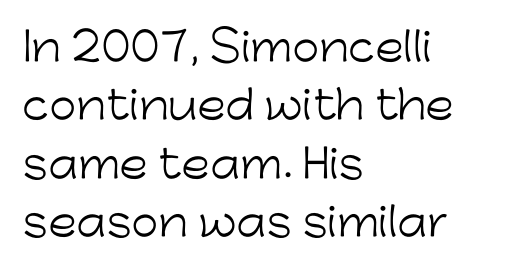
{"serif": "no", "italic": "no", "bold": "no", "weight": "light", "width": "normal", "stroke_contrast": "low", "x_height": "medium", "monospaced": "no", "underline": "no", "align": "left", "line_spacing": "normal", "line_spacing_ratio": 1.5, "letter_spacing": "normal", "letter_spacing_em": 0.0, "glyph_px": 39}
